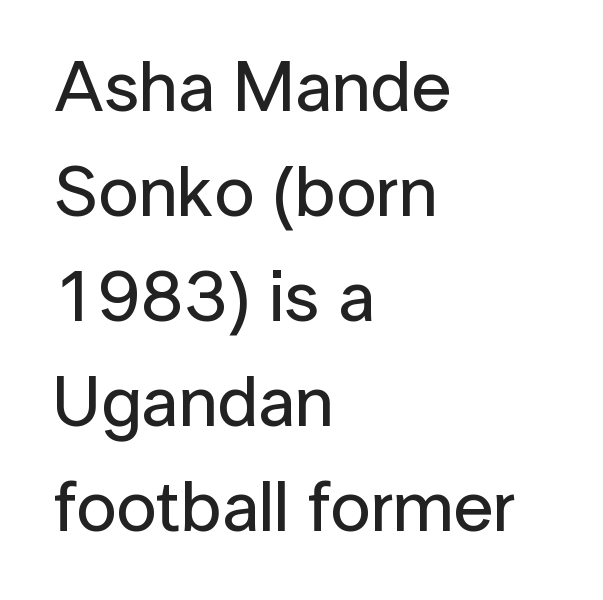
{"serif": "no", "italic": "no", "width": "normal", "stroke_contrast": "low", "x_height": "medium", "monospaced": "no", "underline": "no", "align": "left", "line_spacing": "normal", "line_spacing_ratio": 1.46, "letter_spacing": "normal", "letter_spacing_em": 0.0, "glyph_px": 72}
